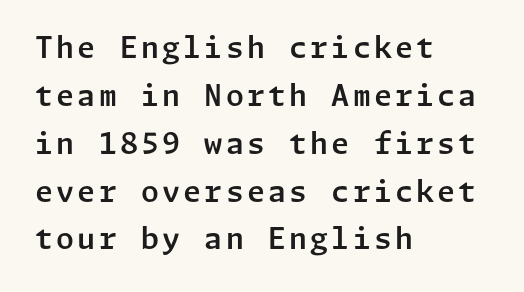
Upright lettering throughout. Type style note: lacks serifs. Does the copy run flush right? No — it runs flush left. The space beneath each line is pristine and unruled.
